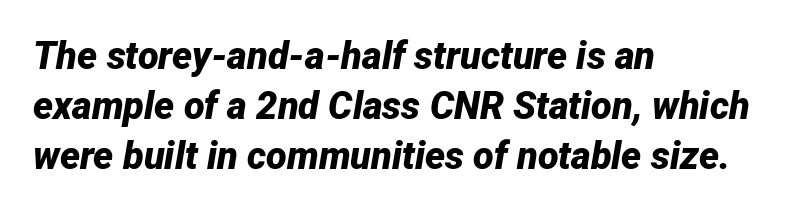
Q: Is the text bold? A: Yes.
Q: Is the text italic (slanted)? A: Yes, it leans right by about 12 degrees.
Q: Is the text underlined? A: No.
Q: How is the paragraph aligned? A: Left-aligned.
Q: Is the spacing between letters normal or unusually wide? A: Normal.
Q: Is the spacing between lines tight, normal or loose? A: Normal.
Q: Width (condensed, normal, or wide)? A: Normal.
Q: Stroke contrast? A: Low.
Q: x-height? A: Medium.
Q: Monospaced? A: No.
